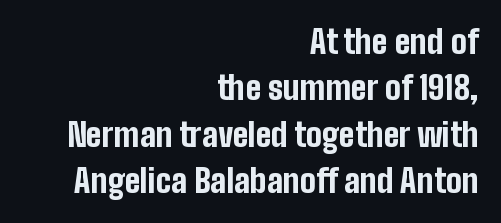
Honestly, there is no underline to notice here at all. The strokes are fattened all the way to bold. The letters stand straight up with perfectly vertical stems. No extra tracking has been applied to these lines.
